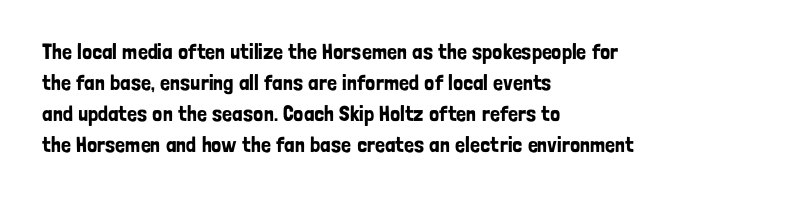
The image shows 22 px text type, upright; set left-aligned, normal line spacing (1.41x), normal letter spacing, not underlined.
